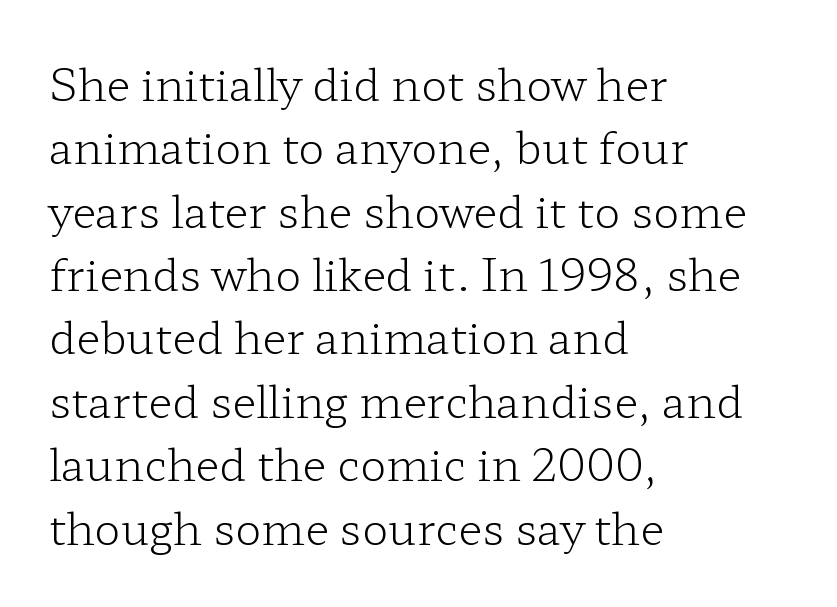
The image shows 44 px light, wide serif type, upright; set left-aligned, normal line spacing (1.44x), normal letter spacing, not underlined; low stroke contrast and a medium x-height.
